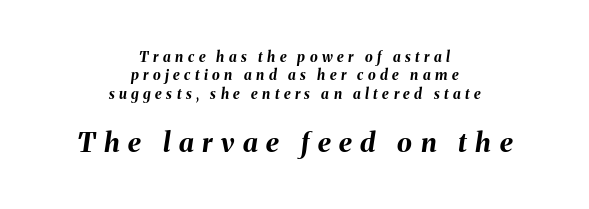
The image shows 27 px bold type, italic (leaning right); set centered, normal line spacing (1.32x), unusually wide letter spacing (+0.32 em), not underlined; the second (bottom) block is 1.93x larger.
